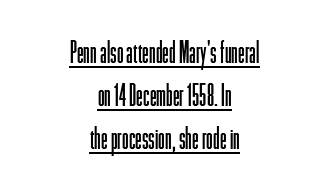
Q: Is the text bold? A: No.
Q: Is the text italic (slanted)? A: No, it is upright.
Q: Is the typeface a serif or a sans-serif typeface? A: Sans-serif.
Q: Is the text underlined? A: Yes.
Q: How is the paragraph aligned? A: Centered.
Q: Is the spacing between letters normal or unusually wide? A: Normal.
Q: Is the spacing between lines tight, normal or loose? A: Normal.
Q: Width (condensed, normal, or wide)? A: Condensed.
Q: Stroke contrast? A: Low.
Q: x-height? A: Medium.
Q: Monospaced? A: No.
